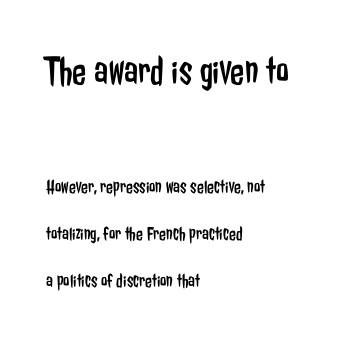
The image shows 41 px regular-weight, condensed sans-serif type, upright; set left-aligned, loose line spacing (2.33x), normal letter spacing, not underlined; the first (top) block is 2.05x larger; low stroke contrast and a medium x-height.
